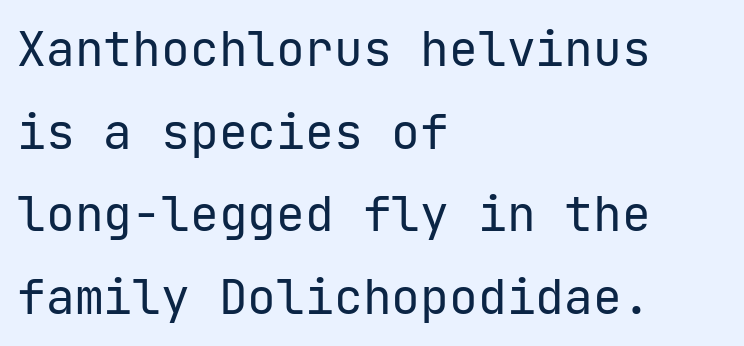
The image shows 48 px regular-weight sans-serif type, upright; set left-aligned, line spacing 1.72x, normal letter spacing, not underlined; low stroke contrast and a medium x-height.
